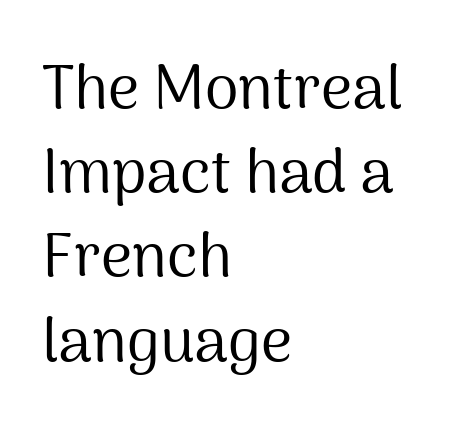
The image shows 61 px regular-weight sans-serif type, upright; set left-aligned, normal line spacing (1.38x), normal letter spacing, not underlined; medium stroke contrast and a medium x-height.
